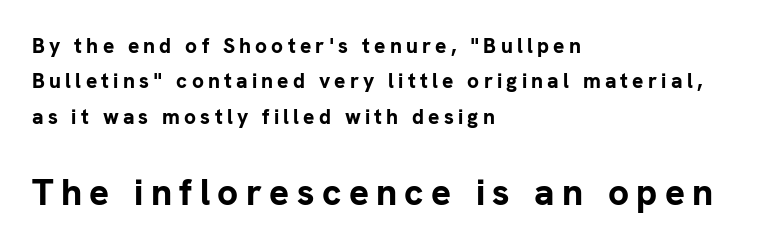
These lines are rendered in a variable-pitch font. Examine the stroke ends and you'll find no serifs. Reading top to bottom, the characters get bigger at the block break. These lines are set flush left with a ragged right edge.
